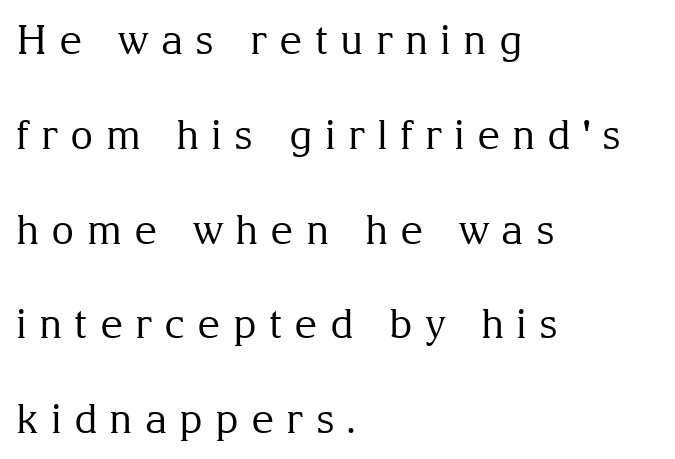
Q: Is the text bold? A: No.
Q: Is the text italic (slanted)? A: No, it is upright.
Q: Is the typeface a serif or a sans-serif typeface? A: Serif.
Q: Is the text underlined? A: No.
Q: How is the paragraph aligned? A: Left-aligned.
Q: Is the spacing between letters normal or unusually wide? A: Unusually wide.
Q: Is the spacing between lines tight, normal or loose? A: Loose.
Q: Width (condensed, normal, or wide)? A: Normal.
Q: Stroke contrast? A: Medium.
Q: x-height? A: Medium.
Q: Monospaced? A: No.
